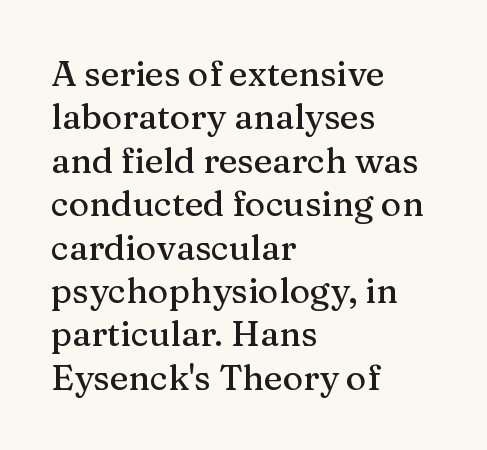
The image shows 35 px serif type, upright; set left-aligned, line spacing 1.24x, normal letter spacing, not underlined; medium stroke contrast and a medium x-height.
